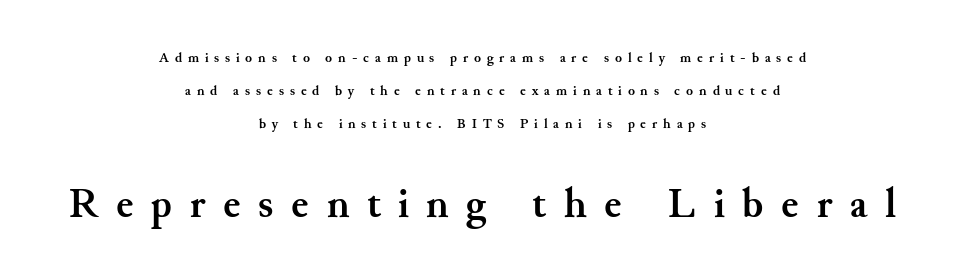
Reading top to bottom, the characters get bigger at the block break. Its strokes are broad and dark, the hallmark of bold type. These lines are rendered in a variable-pitch font. Note: serifs present on the glyphs. The paragraph has two soft edges and a firm central axis.
